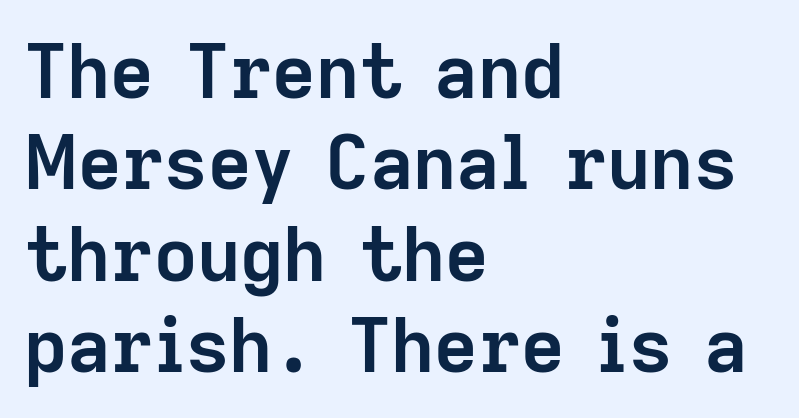
Q: Is the text bold? A: Yes.
Q: Is the text italic (slanted)? A: No, it is upright.
Q: Is the typeface a serif or a sans-serif typeface? A: Sans-serif.
Q: Is the text underlined? A: No.
Q: How is the paragraph aligned? A: Left-aligned.
Q: Is the spacing between letters normal or unusually wide? A: Normal.
Q: Width (condensed, normal, or wide)? A: Normal.
Q: Stroke contrast? A: Low.
Q: x-height? A: Medium.
Q: Monospaced? A: No.
